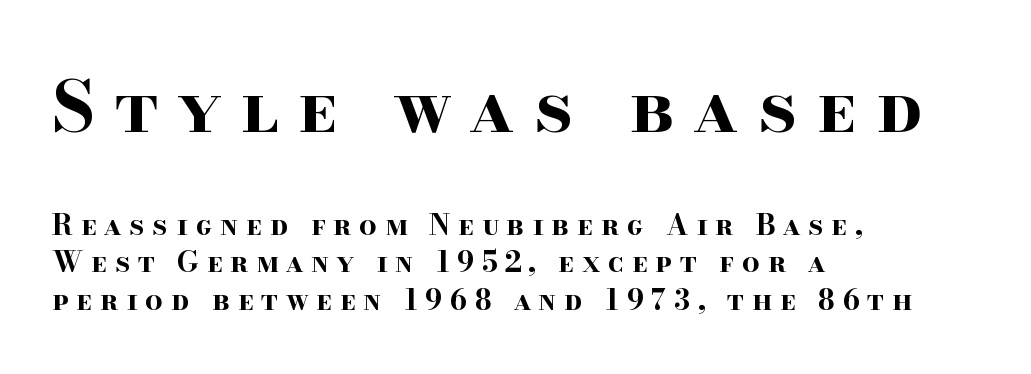
{"serif": "yes", "italic": "no", "bold": "yes", "weight": "bold", "width": "wide", "stroke_contrast": "high", "x_height": "small", "monospaced": "no", "underline": "no", "align": "left", "line_spacing": "normal", "line_spacing_ratio": 1.33, "letter_spacing": "wide", "letter_spacing_em": 0.27, "larger_block": "first", "size_ratio": 2.54, "glyph_px": 71}
